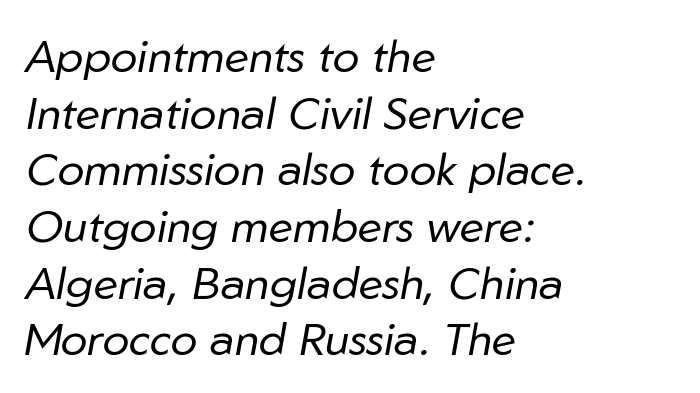
The words here are not underlined. A typesetter would call this leading conventional body-copy spacing. In CSS terms this would be text-align: left. Is this a heavy cut? Hardly; it is regular or lighter. Observe the lean: these are italic letterforms.
